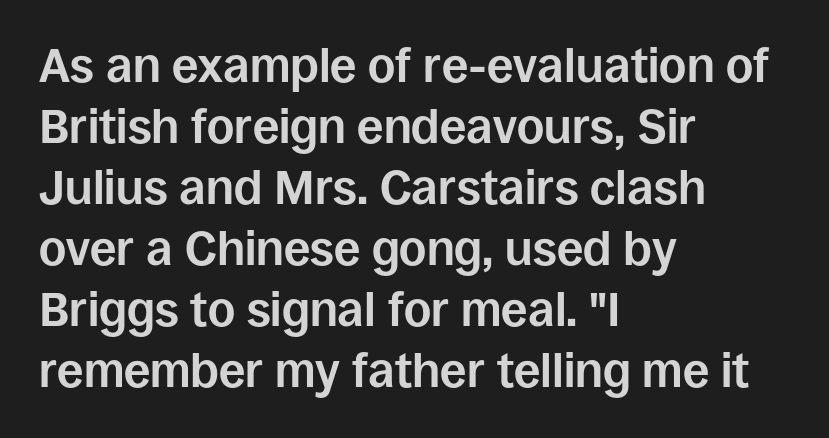
Glance below the letters and you will spot only blank space. Think of a printed novel: that variable character pitch is what you see here. Each letter's strokes conclude bluntly, with no projecting serifs. The rendering uses a bold face; every stroke is thick and dark. Students, note that the glyphs here touch the page at normal intervals.
